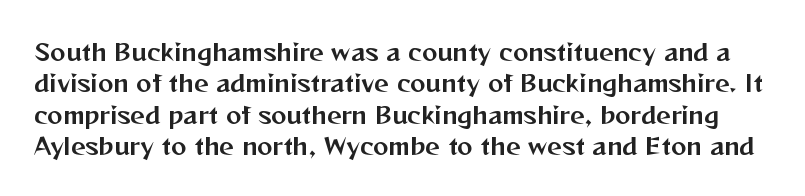
Q: Is the text italic (slanted)? A: No, it is upright.
Q: Is the text underlined? A: No.
Q: Is the spacing between letters normal or unusually wide? A: Normal.
Q: Is the spacing between lines tight, normal or loose? A: Normal.
